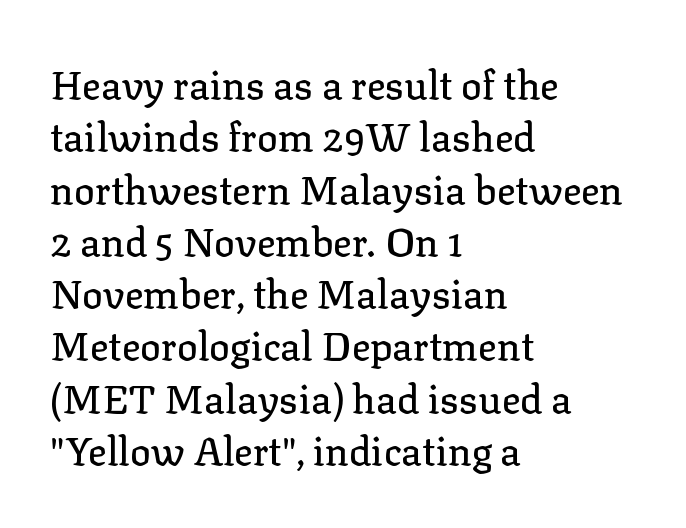
{"serif": "yes", "italic": "no", "width": "normal", "stroke_contrast": "low", "x_height": "medium", "monospaced": "no", "underline": "no", "align": "left", "line_spacing": "normal", "line_spacing_ratio": 1.34, "letter_spacing": "normal", "letter_spacing_em": 0.0, "glyph_px": 39}
